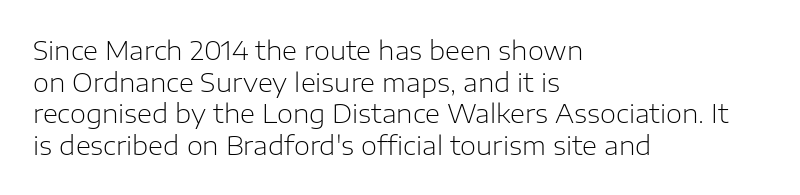
Nope, not italic — everything's standing straight. The font is comparable to plain body text, perhaps lighter. Inter-character spacing is left at the font's built-in metrics. The zone under the glyphs is completely vacant. These lines are set flush left with a ragged right edge.
